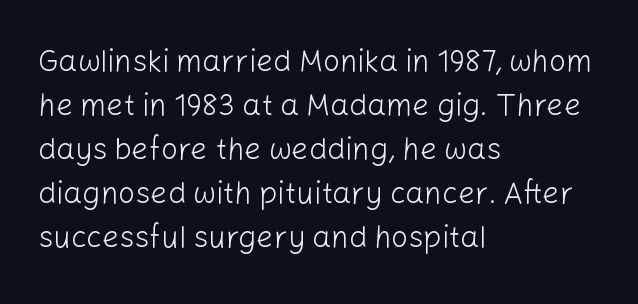
{"serif": "no", "italic": "no", "bold": "no", "weight": "light", "width": "normal", "stroke_contrast": "low", "x_height": "medium", "monospaced": "no", "underline": "no", "align": "left", "line_spacing": "normal", "line_spacing_ratio": 1.47, "letter_spacing": "normal", "letter_spacing_em": 0.0, "glyph_px": 30}
